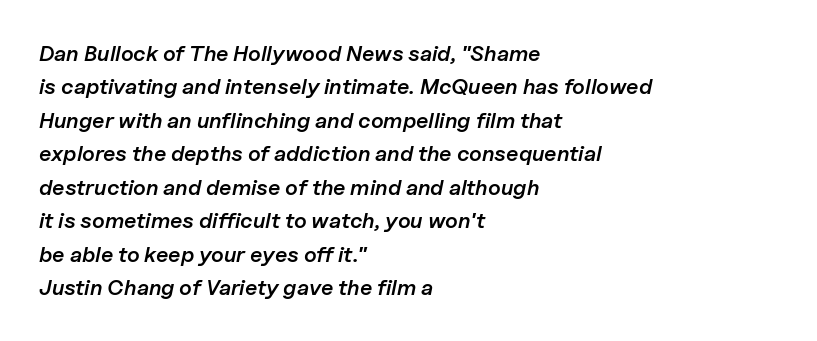
Q: Is the text bold? A: Semi-bold.
Q: Is the text italic (slanted)? A: Yes, it leans right by about 11 degrees.
Q: Is the text underlined? A: No.
Q: How is the paragraph aligned? A: Left-aligned.
Q: Is the spacing between letters normal or unusually wide? A: Normal.
Q: Is the spacing between lines tight, normal or loose? A: Normal.
